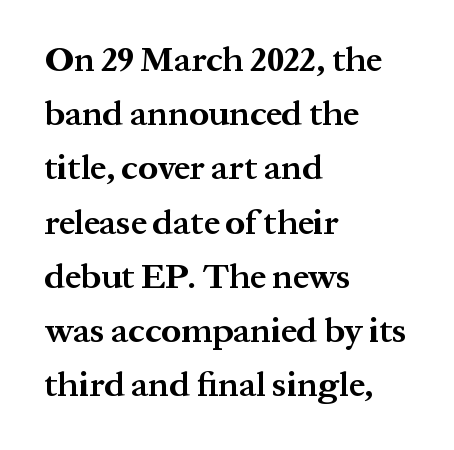
{"serif": "yes", "italic": "no", "bold": "yes", "weight": "bold", "width": "normal", "stroke_contrast": "medium", "x_height": "medium", "monospaced": "no", "underline": "no", "align": "left", "line_spacing": "normal", "line_spacing_ratio": 1.55, "letter_spacing": "normal", "letter_spacing_em": 0.0, "glyph_px": 35}
